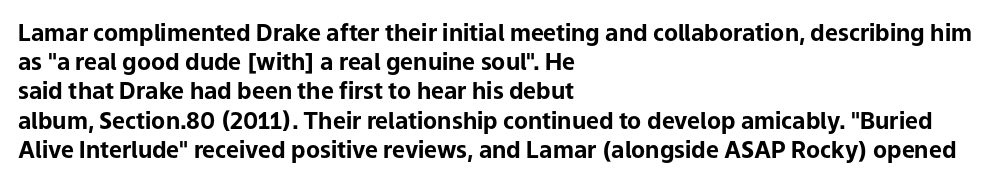
{"italic": "no", "bold": "yes", "underline": "no", "align": "left", "line_spacing": "normal", "line_spacing_ratio": 1.27, "letter_spacing": "normal", "letter_spacing_em": 0.0, "glyph_px": 23}
